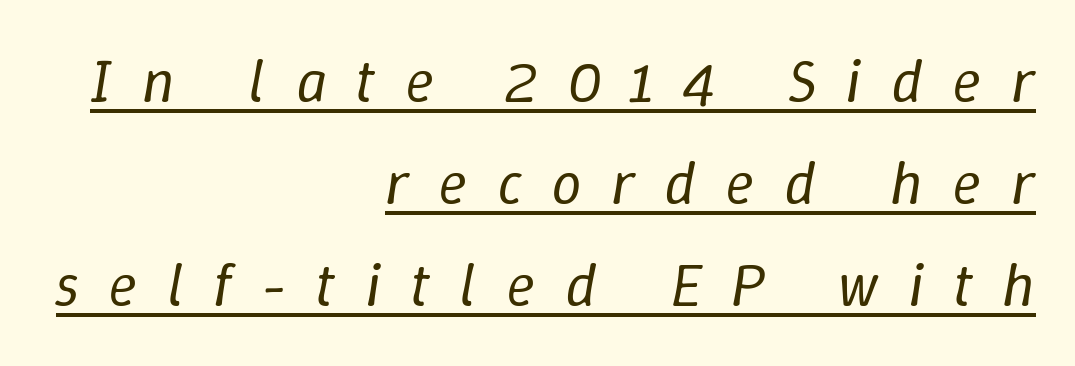
The image shows 61 px regular-weight type, italic (leaning right); set right-aligned, normal line spacing (1.67x), unusually wide letter spacing (+0.48 em), underlined; low stroke contrast and a medium x-height.
